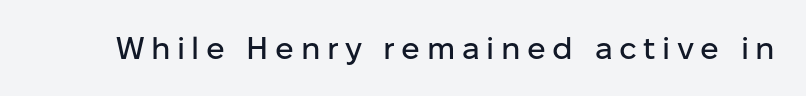
Q: Is the text italic (slanted)? A: No, it is upright.
Q: Is the typeface a serif or a sans-serif typeface? A: Sans-serif.
Q: Is the text underlined? A: No.
Q: Is the spacing between letters normal or unusually wide? A: Unusually wide.
Q: Width (condensed, normal, or wide)? A: Normal.
Q: Stroke contrast? A: Low.
Q: x-height? A: Medium.
Q: Monospaced? A: No.
